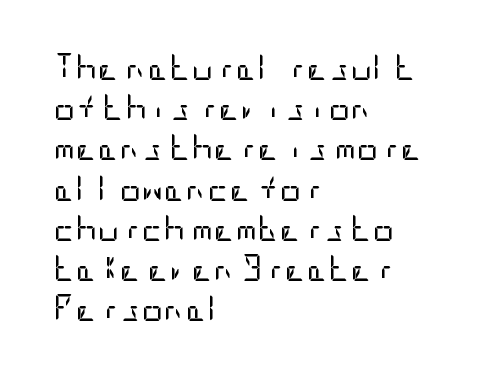
{"italic": "no", "bold": "no", "underline": "no", "align": "left", "line_spacing": "normal", "line_spacing_ratio": 1.49, "letter_spacing": "normal", "letter_spacing_em": 0.0, "glyph_px": 27}
